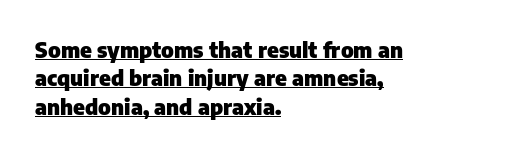
Q: Is the text bold? A: Yes.
Q: Is the text italic (slanted)? A: No, it is upright.
Q: Is the text underlined? A: Yes.
Q: How is the paragraph aligned? A: Left-aligned.
Q: Is the spacing between letters normal or unusually wide? A: Normal.
Q: Is the spacing between lines tight, normal or loose? A: Normal.
